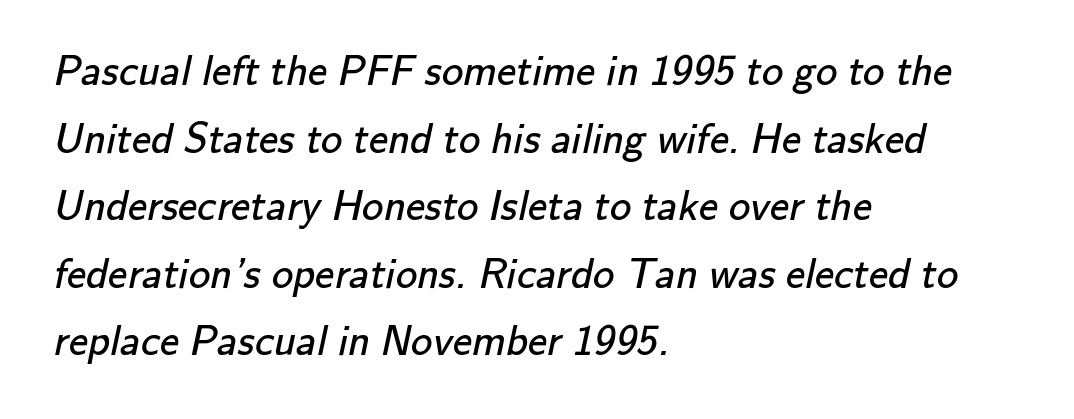
Check the space under the baseline: it is left empty. Bold? No — there's no thickening of the strokes. A classic flush-left, rag-right setting is used for this passage. Classification — sans serif.
